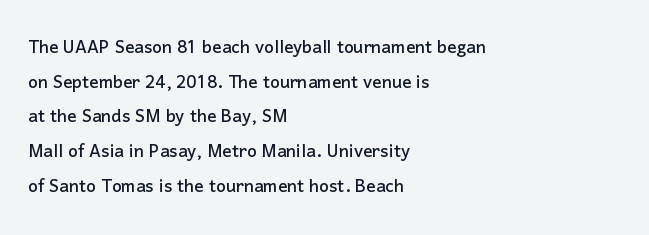
{"italic": "no", "underline": "no", "align": "left", "line_spacing": "normal", "line_spacing_ratio": 1.51, "letter_spacing": "normal", "letter_spacing_em": 0.0, "glyph_px": 23}
